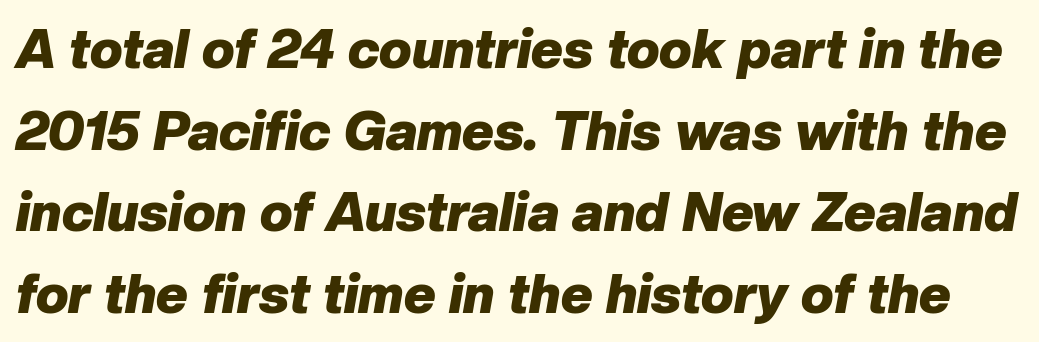
The passage shown stacks its lines at a standard gap. Plain, unruled lines of type. If you drew a line through each stem, it would be angled. Students, note that the glyphs here touch the page at normal intervals. Each letter keeps its own natural width here, so spacing adapts to shape.
